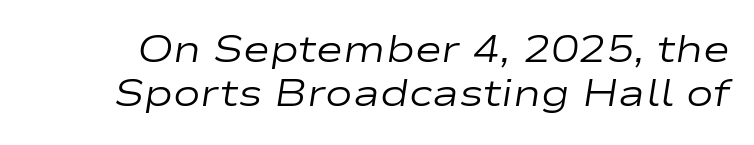
{"italic": "yes", "lean": "right", "slant_degrees": 9, "bold": "no", "weight": "regular", "width": "wide", "stroke_contrast": "low", "x_height": "medium", "monospaced": "no", "underline": "no", "line_spacing_ratio": 1.2, "letter_spacing": "normal", "letter_spacing_em": 0.0, "glyph_px": 37}
